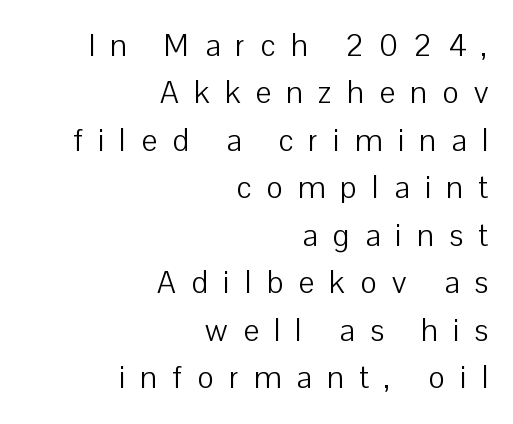
The image shows 31 px light sans-serif type, upright; set right-aligned, normal line spacing (1.53x), unusually wide letter spacing (+0.5 em), not underlined; low stroke contrast and a medium x-height.
